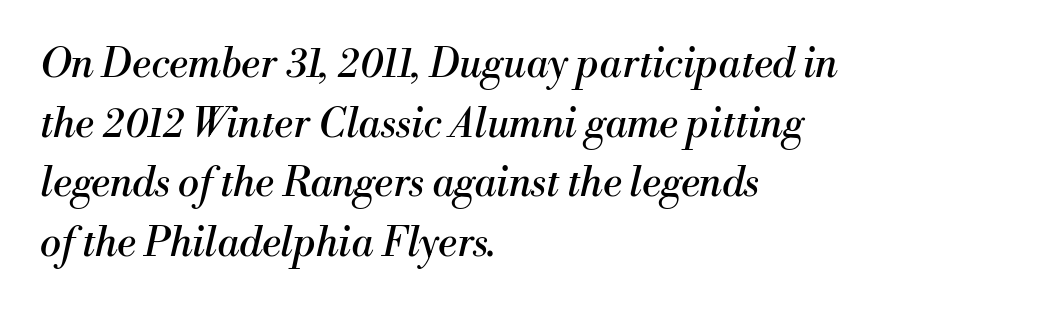
The image shows 40 px regular-weight serif type, italic (leaning right); set left-aligned, normal line spacing (1.49x), normal letter spacing, not underlined; medium stroke contrast and a small x-height.
